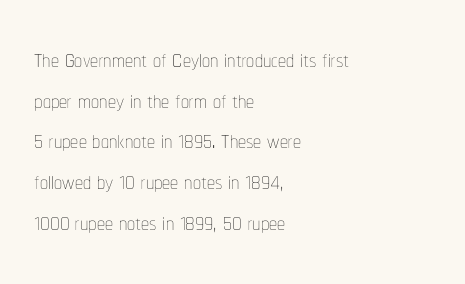
The image shows 32 px thin, condensed type, upright; set left-aligned, normal line spacing (1.27x), normal letter spacing, not underlined; low stroke contrast and a medium x-height.
